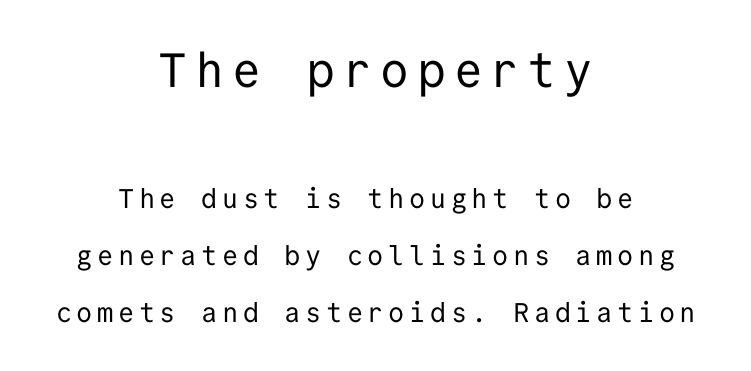
The image shows 48 px regular-weight sans-serif type, upright, monospaced; set centered, loose line spacing (2.11x), not underlined; the first (top) block is 1.78x larger; low stroke contrast and a medium x-height.
